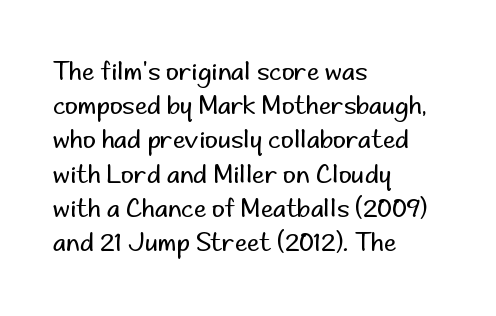
The image shows 25 px text type, upright; set left-aligned, normal line spacing (1.37x), normal letter spacing, not underlined.
